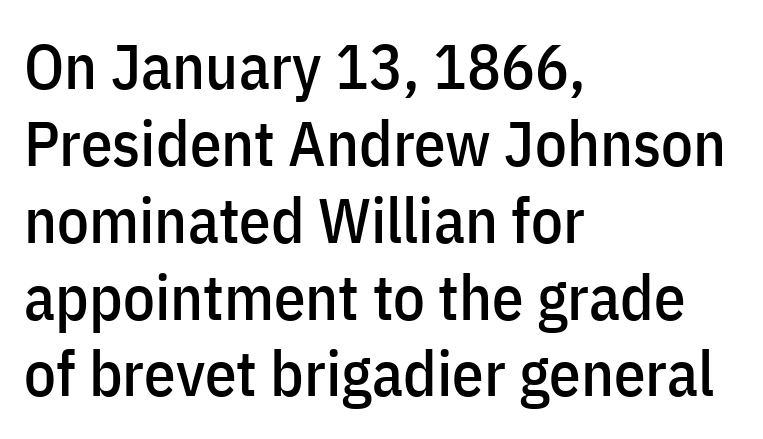
{"serif": "no", "italic": "no", "width": "condensed", "stroke_contrast": "low", "x_height": "medium", "monospaced": "no", "underline": "no", "align": "left", "line_spacing_ratio": 1.22, "letter_spacing": "normal", "letter_spacing_em": 0.0, "glyph_px": 63}
